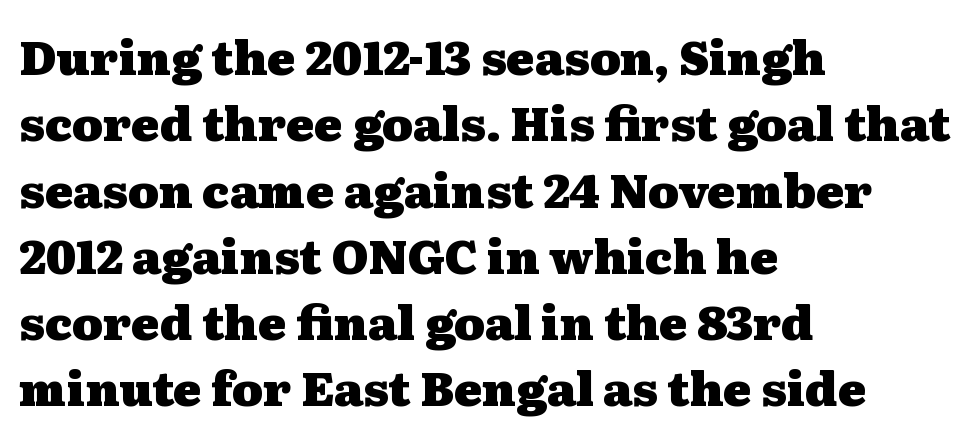
{"serif": "yes", "italic": "no", "bold": "yes", "weight": "heavy", "width": "wide", "stroke_contrast": "medium", "x_height": "medium", "monospaced": "no", "underline": "no", "align": "left", "line_spacing": "normal", "line_spacing_ratio": 1.41, "letter_spacing": "normal", "letter_spacing_em": 0.0, "glyph_px": 47}
